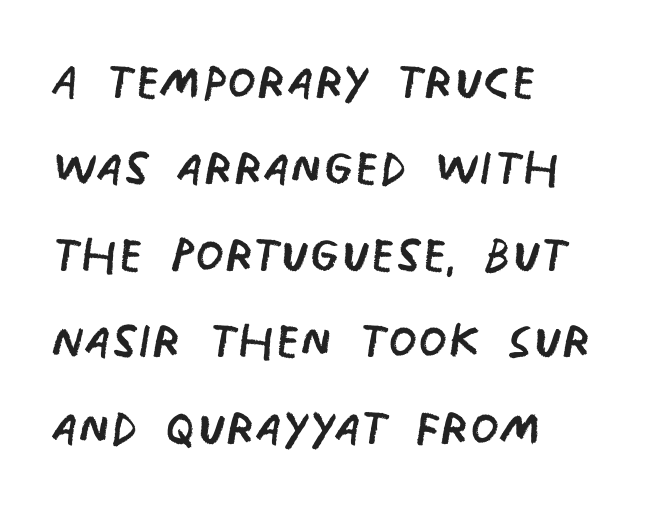
{"serif": "no", "bold": "no", "weight": "regular", "width": "condensed", "stroke_contrast": "low", "x_height": "large", "monospaced": "no", "underline": "no", "align": "left", "line_spacing": "normal", "line_spacing_ratio": 1.31, "letter_spacing": "normal", "letter_spacing_em": 0.0, "glyph_px": 66}
